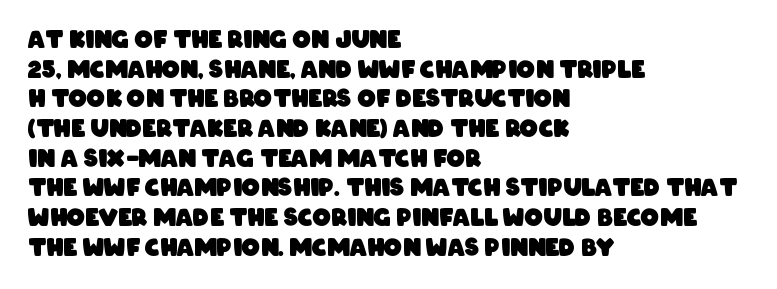
{"bold": "yes", "underline": "no", "align": "left", "line_spacing": "normal", "line_spacing_ratio": 1.29, "letter_spacing": "normal", "letter_spacing_em": 0.0, "glyph_px": 23}
